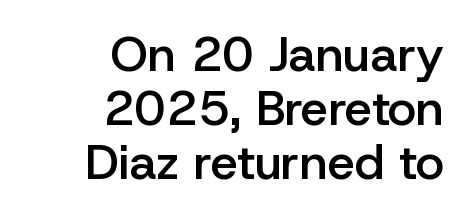
Q: Is the text bold? A: Semi-bold.
Q: Is the text italic (slanted)? A: No, it is upright.
Q: Is the typeface a serif or a sans-serif typeface? A: Sans-serif.
Q: Is the text underlined? A: No.
Q: How is the paragraph aligned? A: Right-aligned.
Q: Is the spacing between letters normal or unusually wide? A: Normal.
Q: Is the spacing between lines tight, normal or loose? A: Tight.
Q: Width (condensed, normal, or wide)? A: Normal.
Q: Stroke contrast? A: Low.
Q: x-height? A: Medium.
Q: Monospaced? A: No.
